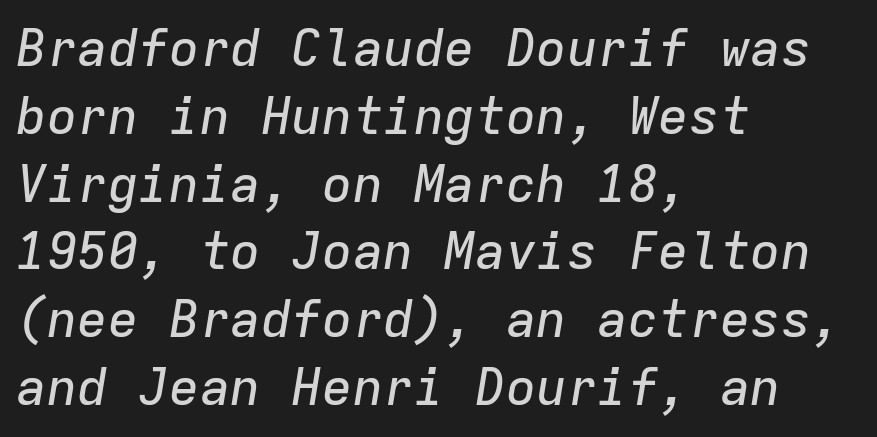
Nobody drew a line under any word here. Nothing unusual about the tracking: characters are spaced as the font intends. This rendering uses left alignment, leaving the right contour irregular. Looks like terminal output: every glyph gets an equal slot. The line-height multiplier appears to be the usual default. Designer's note — italics engaged.
